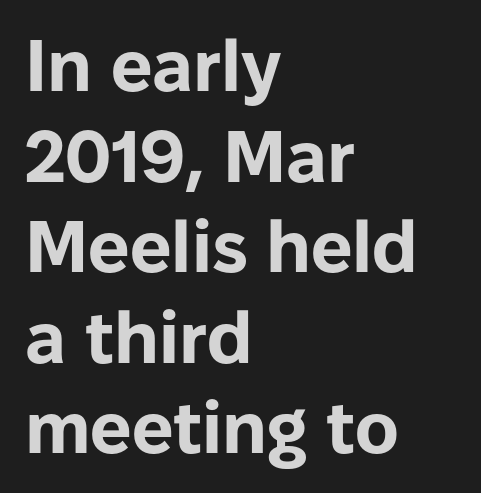
Q: Is the text bold? A: Yes.
Q: Is the text italic (slanted)? A: No, it is upright.
Q: Is the typeface a serif or a sans-serif typeface? A: Sans-serif.
Q: Is the text underlined? A: No.
Q: How is the paragraph aligned? A: Left-aligned.
Q: Is the spacing between letters normal or unusually wide? A: Normal.
Q: Width (condensed, normal, or wide)? A: Normal.
Q: Stroke contrast? A: Low.
Q: x-height? A: Medium.
Q: Monospaced? A: No.
